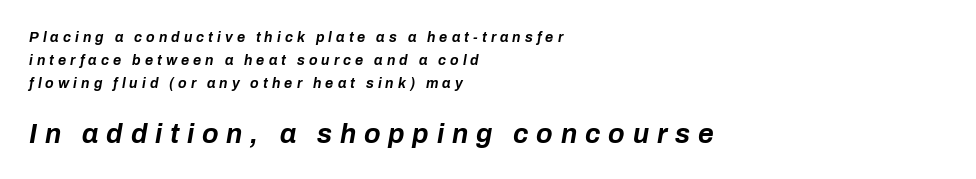
{"italic": "yes", "lean": "right", "slant_degrees": 10, "bold": "yes", "underline": "no", "align": "left", "line_spacing": "normal", "line_spacing_ratio": 1.63, "letter_spacing": "wide", "letter_spacing_em": 0.29, "larger_block": "second", "size_ratio": 1.93, "glyph_px": 27}
